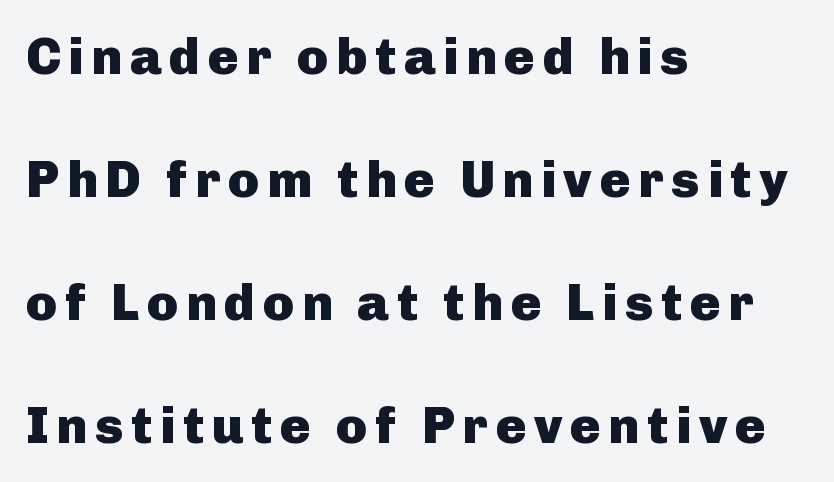
A typesetter would call this proportional, since set widths differ per character. Typeset ragged right — the left edge is the straight one. Type style note: lacks serifs. A dark, heavy texture on the line: the type is bold.
